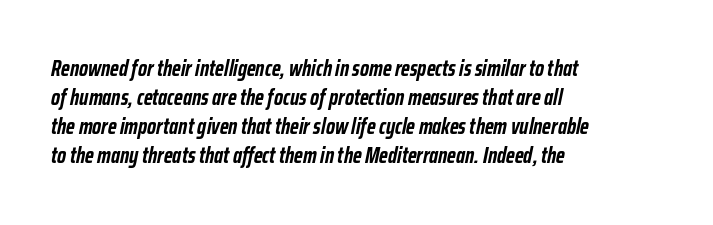
The image shows 22 px bold type, italic (leaning right); set left-aligned, normal line spacing (1.32x), normal letter spacing, not underlined.
